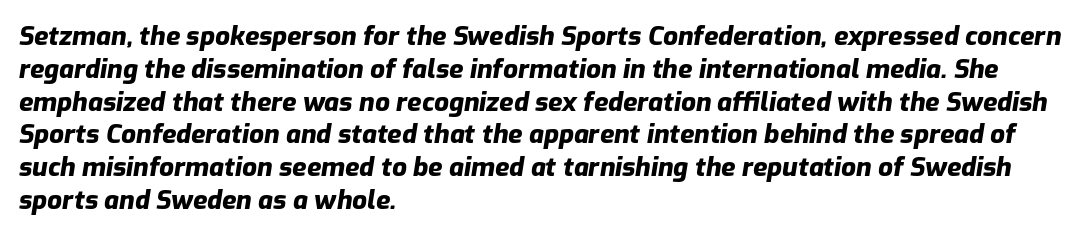
{"italic": "yes", "lean": "right", "slant_degrees": 9, "bold": "yes", "underline": "no", "align": "left", "line_spacing": "normal", "line_spacing_ratio": 1.26, "letter_spacing": "normal", "letter_spacing_em": 0.0, "glyph_px": 26}
